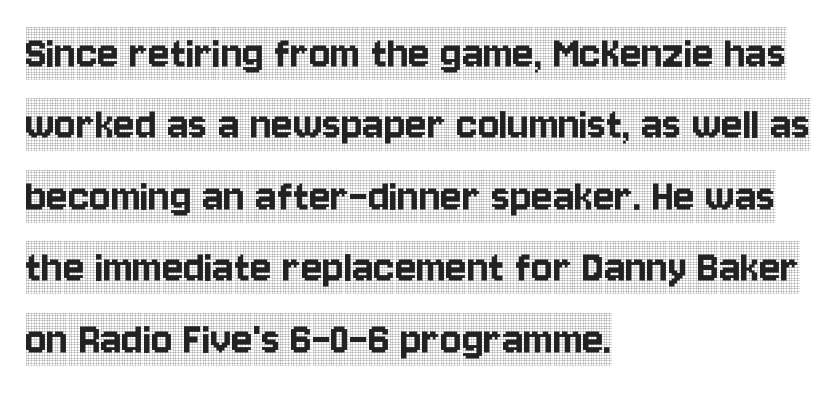
A typesetter would call this leading conventional body-copy spacing. Nothing unusual about the tracking: characters are spaced as the font intends. Does the copy run flush right? No — it runs flush left. This is serif lettering, the kind often seen in printed books. A typesetter would mark this as roman, not italic.
